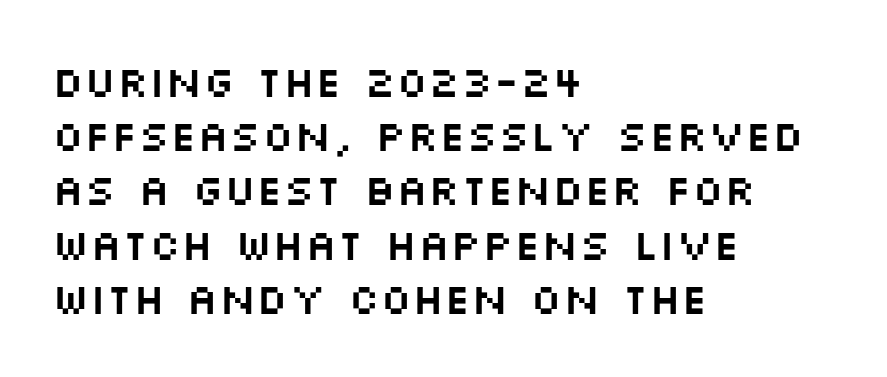
{"serif": "no", "italic": "no", "width": "wide", "stroke_contrast": "medium", "x_height": "large", "monospaced": "no", "underline": "no", "align": "left", "line_spacing": "normal", "line_spacing_ratio": 1.26, "letter_spacing": "normal", "letter_spacing_em": 0.0, "glyph_px": 43}
